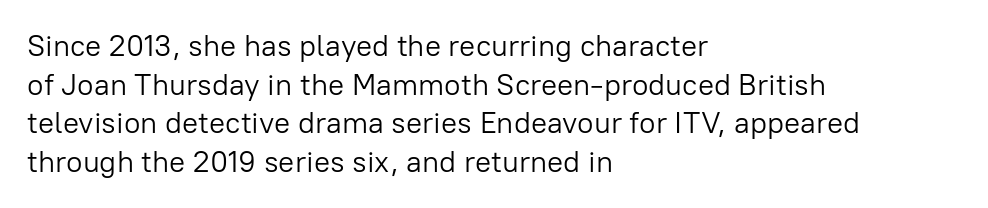
The image shows 30 px light sans-serif type, upright; set left-aligned, normal line spacing (1.29x), normal letter spacing, not underlined; low stroke contrast and a medium x-height.
